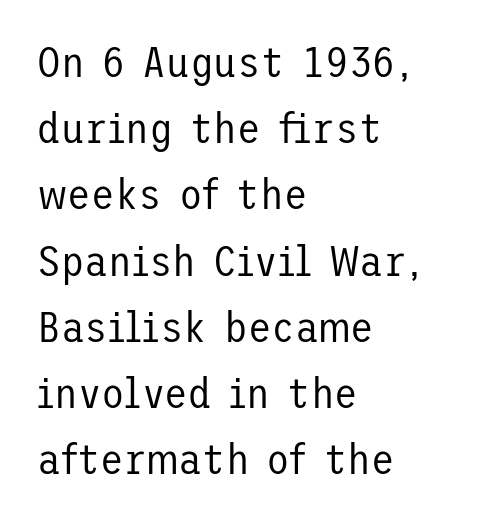
{"serif": "no", "italic": "no", "bold": "no", "weight": "regular", "width": "normal", "stroke_contrast": "low", "x_height": "medium", "underline": "no", "align": "left", "line_spacing": "normal", "line_spacing_ratio": 1.54, "letter_spacing": "normal", "letter_spacing_em": 0.0, "glyph_px": 43}
